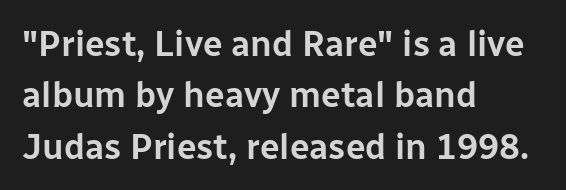
{"serif": "no", "italic": "no", "width": "normal", "stroke_contrast": "low", "x_height": "medium", "monospaced": "no", "underline": "no", "align": "left", "line_spacing": "normal", "line_spacing_ratio": 1.47, "letter_spacing": "normal", "letter_spacing_em": 0.0, "glyph_px": 35}
